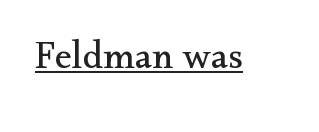
The image shows 38 px regular-weight serif type, upright; set normal letter spacing, underlined; medium stroke contrast and a small x-height.
